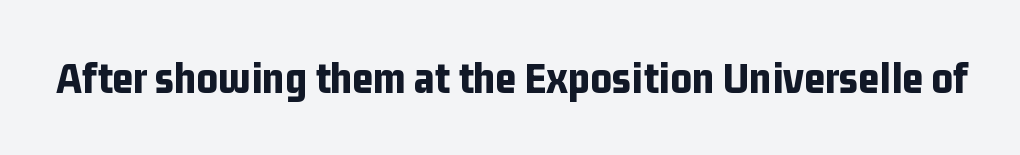
A bare baseline throughout the passage. This sample has the flowing, uneven cadence of proportional lettering. Designer's note — italics off, roman on. The tracking reads as untouched default to a designer's eye.
